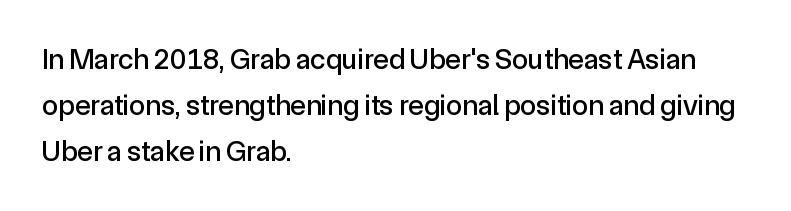
Are there feet on the stems? There aren't — it's a sans. The passage shown is typed in a proportional face where columns would drift. Words float on clear page, feet unadorned. The lines are quadded left.
